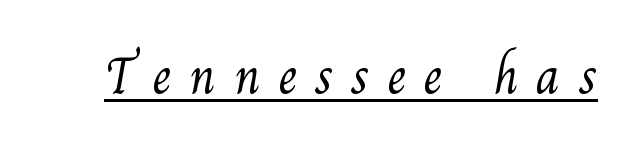
The image shows 53 px light serif type; set unusually wide letter spacing (+0.34 em), underlined; medium stroke contrast and a small x-height.
